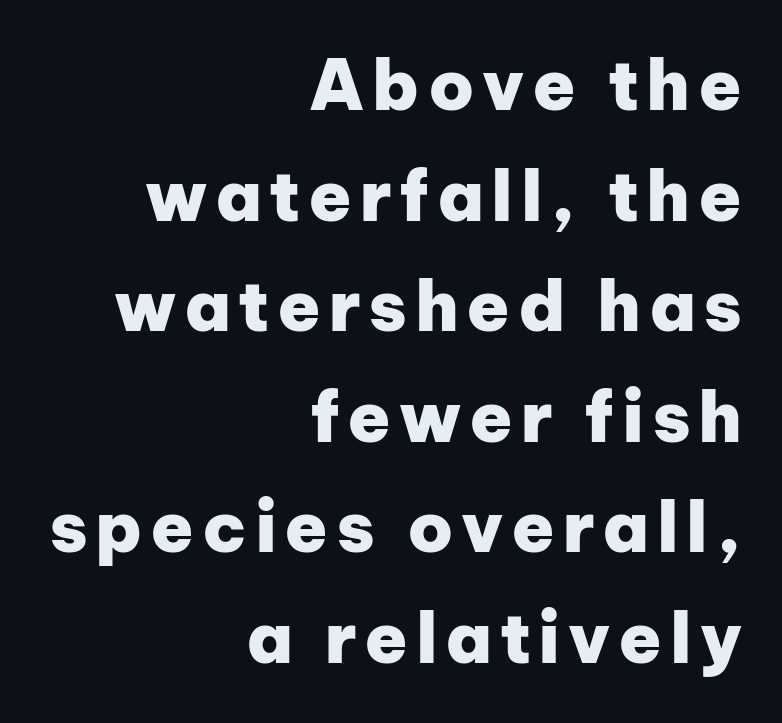
The image shows 70 px heavy sans-serif type, upright; set right-aligned, normal line spacing (1.58x), not underlined; low stroke contrast and a medium x-height.
